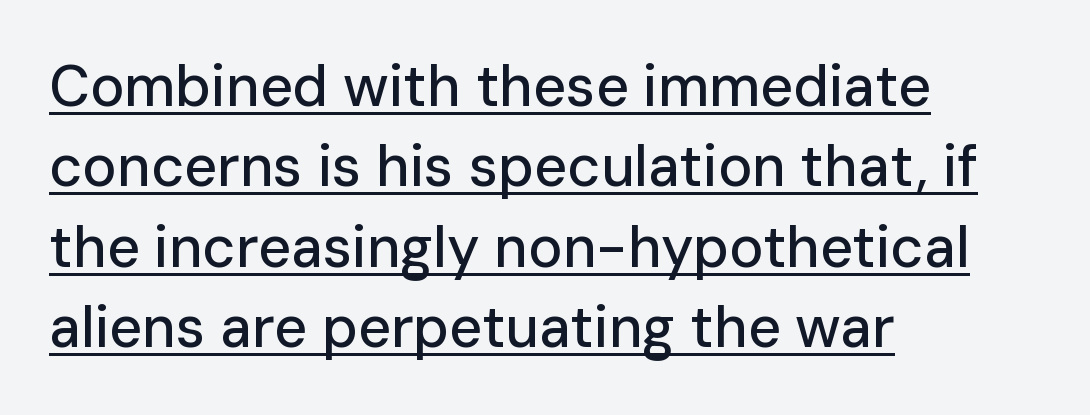
The image shows 57 px sans-serif type, upright; set left-aligned, normal line spacing (1.41x), normal letter spacing, underlined; low stroke contrast and a medium x-height.
